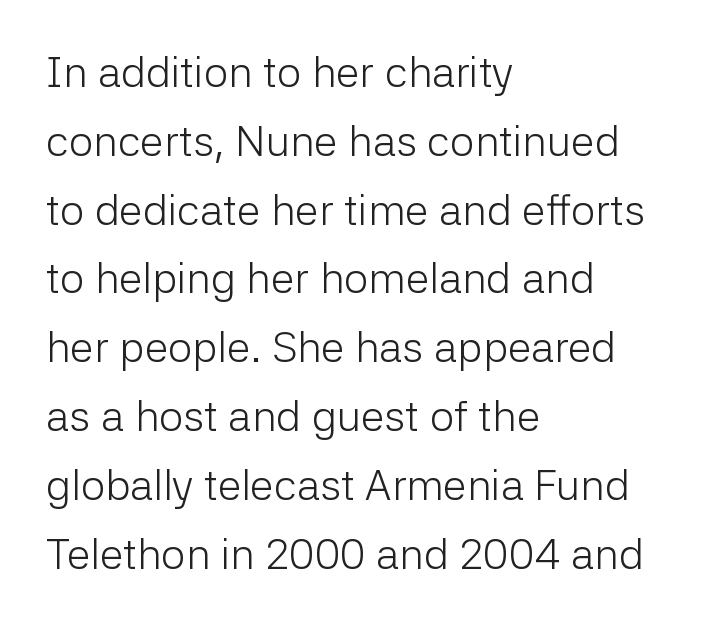
The image shows 43 px light sans-serif type, upright; set left-aligned, normal line spacing (1.6x), normal letter spacing, not underlined; low stroke contrast and a medium x-height.
